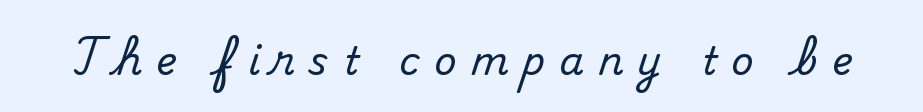
Short note: letters widely spaced. What kind of face is this? One with serifs. The foot of each line stays bare and open. The face used here is proportionally spaced, like ordinary book or web type.
